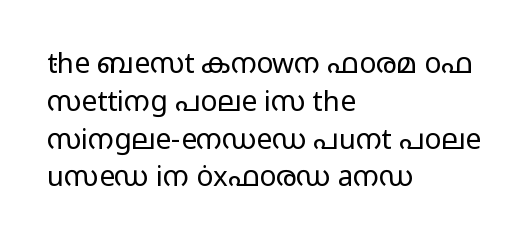
The image shows 28 px regular-weight, wide sans-serif type, upright; set left-aligned, normal line spacing (1.35x), normal letter spacing, not underlined; low stroke contrast and a medium x-height.
